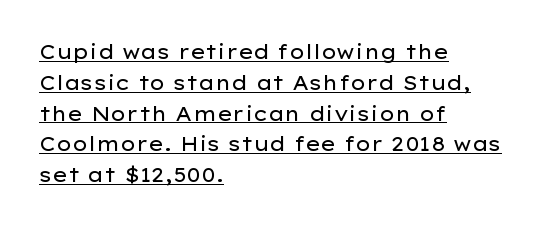
Q: Is the text bold? A: No.
Q: Is the text italic (slanted)? A: No, it is upright.
Q: Is the text underlined? A: Yes.
Q: How is the paragraph aligned? A: Left-aligned.
Q: Is the spacing between letters normal or unusually wide? A: Normal.
Q: Is the spacing between lines tight, normal or loose? A: Normal.
